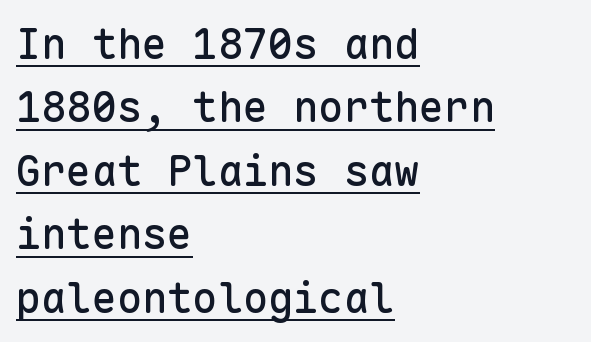
Q: Is the text italic (slanted)? A: No, it is upright.
Q: Is the typeface a serif or a sans-serif typeface? A: Sans-serif.
Q: Is the text underlined? A: Yes.
Q: How is the paragraph aligned? A: Left-aligned.
Q: Is the spacing between letters normal or unusually wide? A: Normal.
Q: Is the spacing between lines tight, normal or loose? A: Normal.
Q: Width (condensed, normal, or wide)? A: Normal.
Q: Stroke contrast? A: Low.
Q: x-height? A: Medium.
Q: Monospaced? A: Yes.
